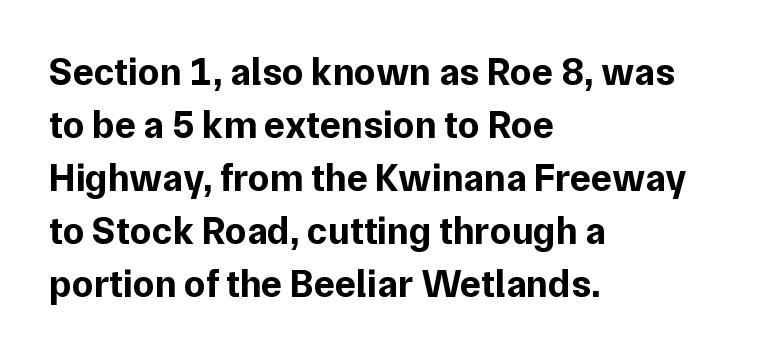
The image shows 39 px bold sans-serif type, upright; set left-aligned, normal line spacing (1.36x), normal letter spacing, not underlined; low stroke contrast and a medium x-height.
